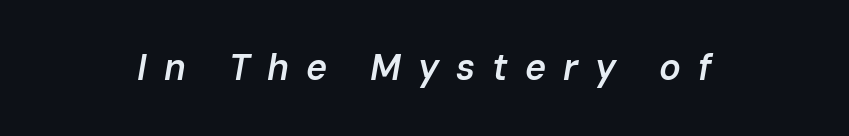
The image shows 36 px semibold type, italic (leaning right); set unusually wide letter spacing (+0.47 em), not underlined; low stroke contrast and a medium x-height.
